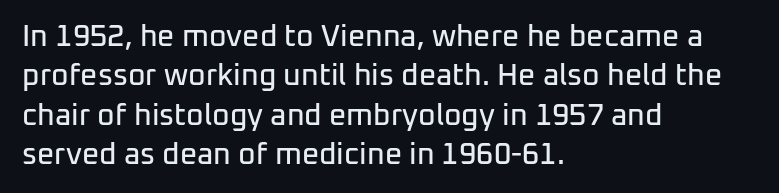
The image shows 30 px sans-serif type, upright; set left-aligned, normal line spacing (1.31x), normal letter spacing, not underlined; low stroke contrast and a medium x-height.
